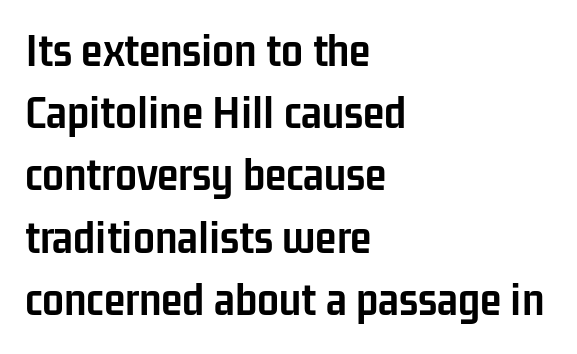
The image shows 49 px semibold, condensed sans-serif type, upright; set left-aligned, normal line spacing (1.27x), normal letter spacing, not underlined; low stroke contrast and a medium x-height.
